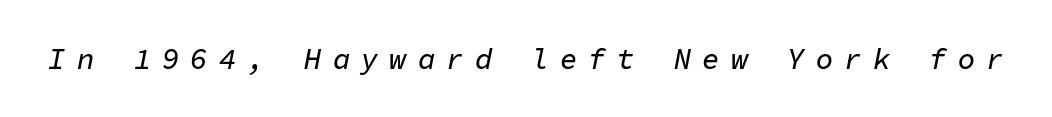
Q: Is the text italic (slanted)? A: Yes, it leans right by about 11 degrees.
Q: Is the text underlined? A: No.
Q: Is the spacing between letters normal or unusually wide? A: Unusually wide.
Q: Width (condensed, normal, or wide)? A: Normal.
Q: Stroke contrast? A: Low.
Q: x-height? A: Medium.
Q: Monospaced? A: Yes.
